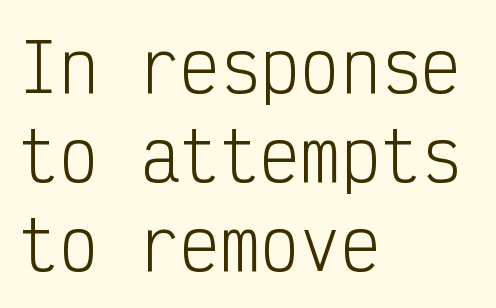
Q: Is the text bold? A: No.
Q: Is the text italic (slanted)? A: No, it is upright.
Q: Is the typeface a serif or a sans-serif typeface? A: Sans-serif.
Q: Is the text underlined? A: No.
Q: How is the paragraph aligned? A: Left-aligned.
Q: Is the spacing between letters normal or unusually wide? A: Normal.
Q: Is the spacing between lines tight, normal or loose? A: Normal.
Q: Width (condensed, normal, or wide)? A: Condensed.
Q: Stroke contrast? A: Low.
Q: x-height? A: Medium.
Q: Monospaced? A: Yes.
